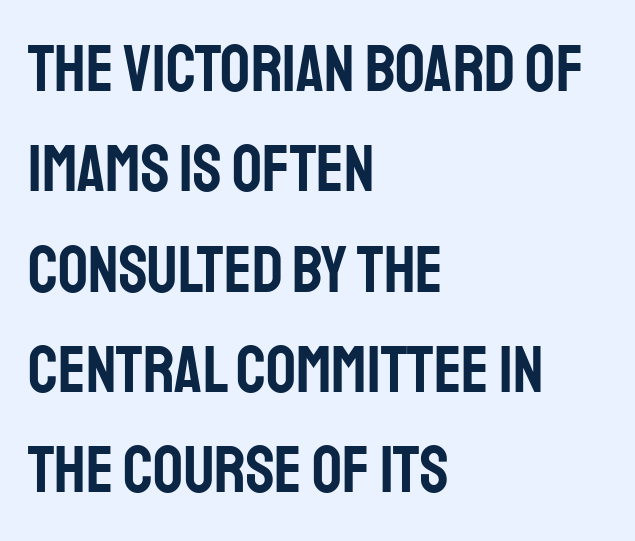
The words here are not underlined. Glyph-to-glyph distance matches everyday printed text. The rendering uses natural spacing where letterforms have individual widths. Regarding leading, the lines here are spaced in the standard way.
